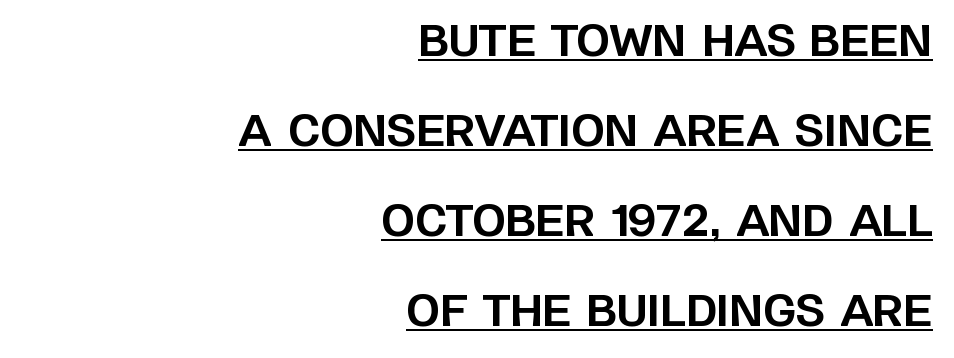
The image shows 43 px bold sans-serif type, upright; set right-aligned, loose line spacing (2.09x), normal letter spacing, underlined; low stroke contrast and a large x-height.
